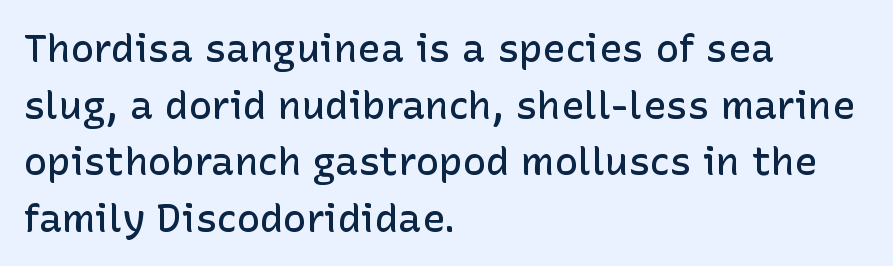
The image shows 39 px semibold sans-serif type, upright; set left-aligned, normal line spacing (1.45x), normal letter spacing, not underlined; low stroke contrast and a medium x-height.
